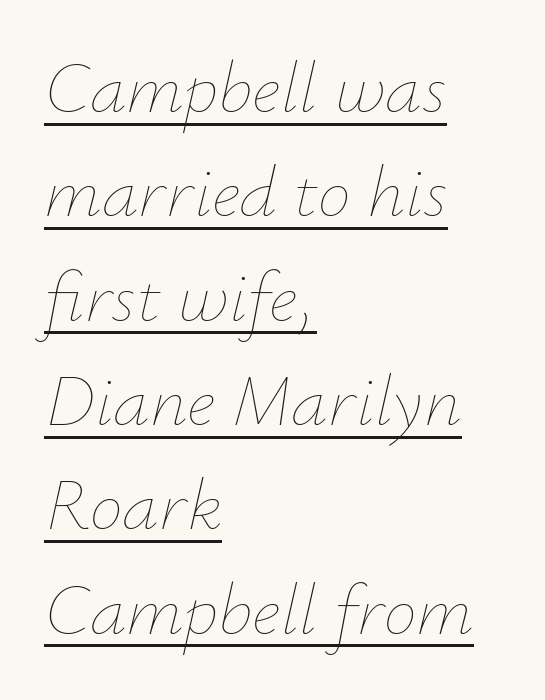
The image shows 74 px thin type, italic (leaning right); set left-aligned, normal line spacing (1.41x), normal letter spacing, underlined; low stroke contrast and a small x-height.
